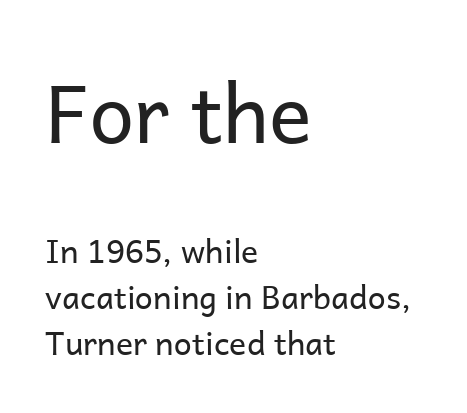
If you drew a line through each stem, it would be perfectly vertical. The typesetter chose a ragged-right arrangement here. Descender tails drop into unmarked territory. Stroke terminals: plain, sans-serif.
